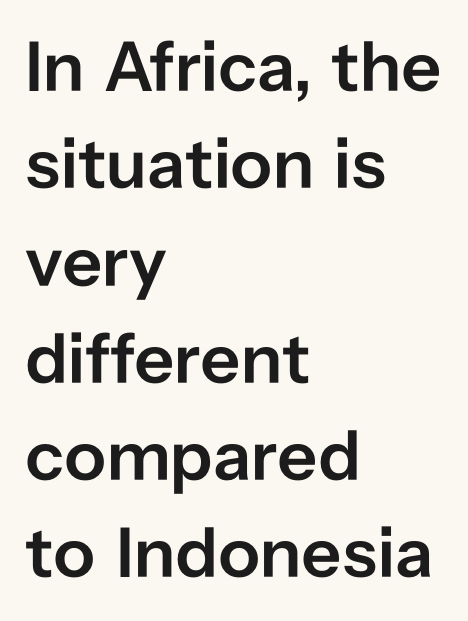
In terms of weight, the rendering is demibold, just under bold. Short and long lines alike share a common starting point at left. Is the letter spacing exaggerated? No — it looks like the ordinary default. The string is rendered with underlining switched off. The line-height multiplier appears to be the usual default.
